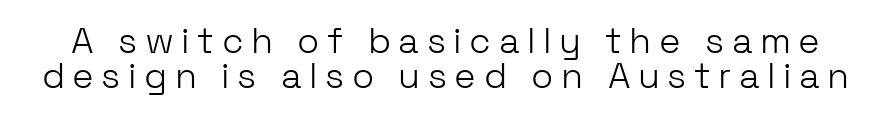
The gaps between neighbouring characters are conspicuously large. Upright lettering throughout. The zone under the glyphs is completely vacant. The lines are packed closely together with very little leading.
